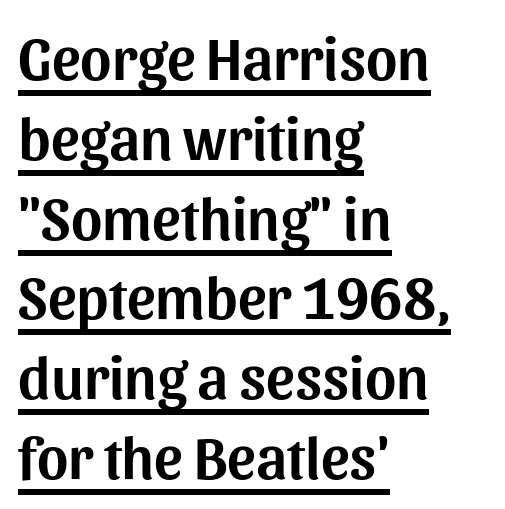
Q: Is the text italic (slanted)? A: No, it is upright.
Q: Is the typeface a serif or a sans-serif typeface? A: Sans-serif.
Q: Is the text underlined? A: Yes.
Q: How is the paragraph aligned? A: Left-aligned.
Q: Is the spacing between letters normal or unusually wide? A: Normal.
Q: Is the spacing between lines tight, normal or loose? A: Normal.
Q: Width (condensed, normal, or wide)? A: Normal.
Q: Stroke contrast? A: Medium.
Q: x-height? A: Medium.
Q: Monospaced? A: No.
